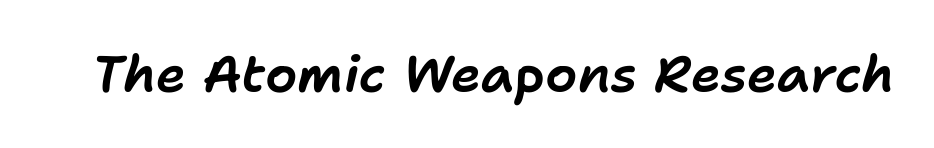
The image shows 51 px text type, italic (leaning right); set normal letter spacing, not underlined; low stroke contrast and a medium x-height.
